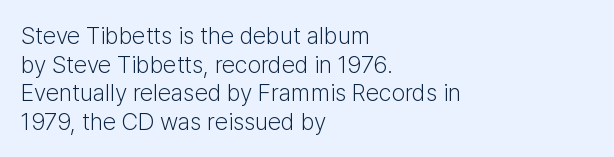
{"italic": "no", "bold": "no", "underline": "no", "align": "left", "line_spacing_ratio": 1.19, "letter_spacing": "normal", "letter_spacing_em": 0.0, "glyph_px": 24}
